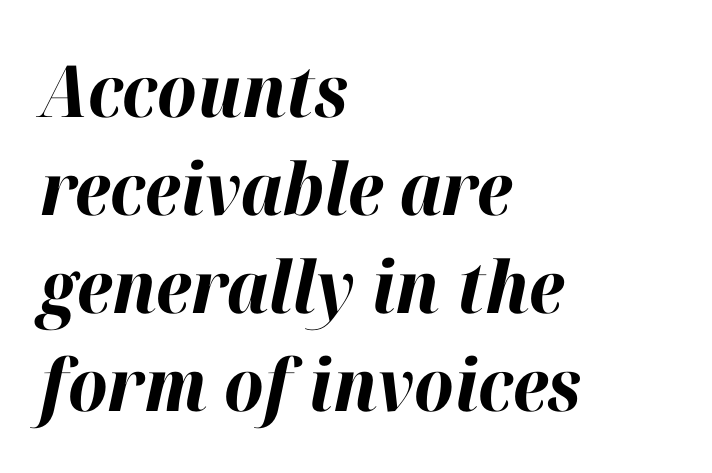
{"italic": "yes", "lean": "right", "slant_degrees": 12, "bold": "yes", "weight": "bold", "width": "normal", "stroke_contrast": "high", "x_height": "medium", "monospaced": "no", "underline": "no", "align": "left", "line_spacing": "normal", "line_spacing_ratio": 1.36, "letter_spacing": "normal", "letter_spacing_em": 0.0, "glyph_px": 72}
